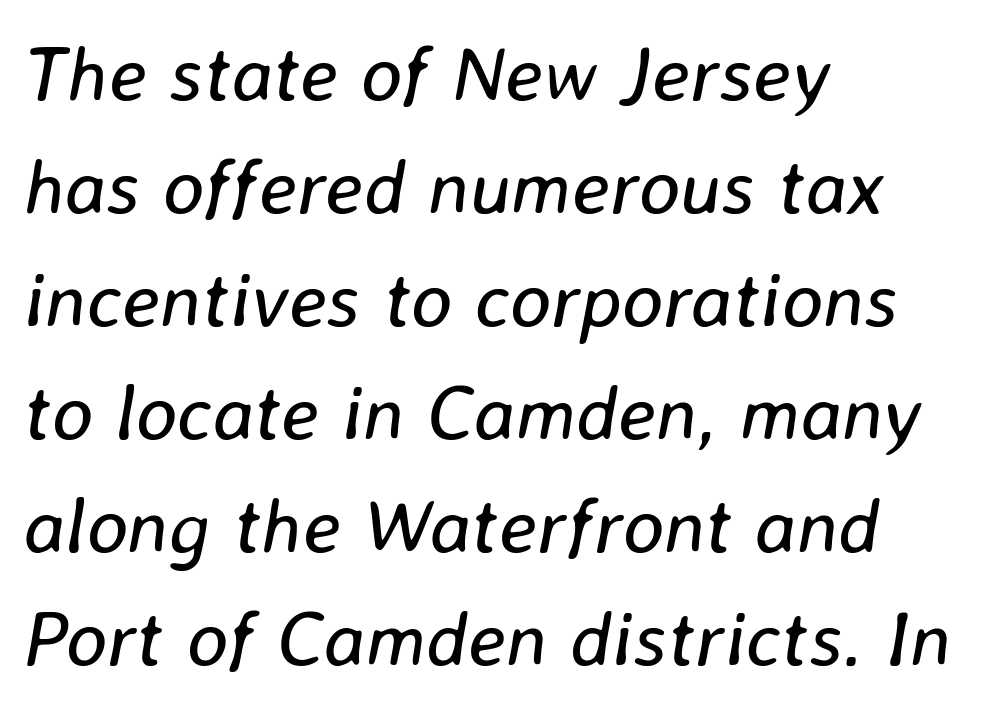
Q: Is the text bold? A: No.
Q: Is the text italic (slanted)? A: Yes, it leans right by about 8 degrees.
Q: Is the text underlined? A: No.
Q: How is the paragraph aligned? A: Left-aligned.
Q: Is the spacing between letters normal or unusually wide? A: Normal.
Q: Is the spacing between lines tight, normal or loose? A: Normal.
Q: Width (condensed, normal, or wide)? A: Normal.
Q: Stroke contrast? A: Low.
Q: x-height? A: Medium.
Q: Monospaced? A: No.
